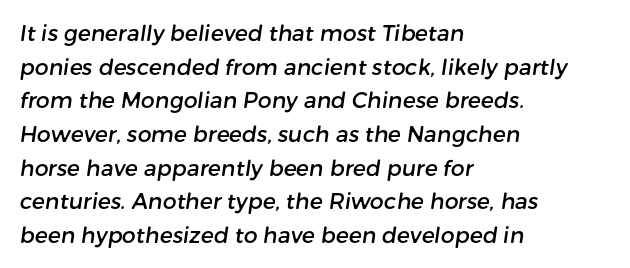
{"underline": "no", "align": "left", "line_spacing": "normal", "line_spacing_ratio": 1.53, "letter_spacing": "normal", "letter_spacing_em": 0.0, "glyph_px": 22}
